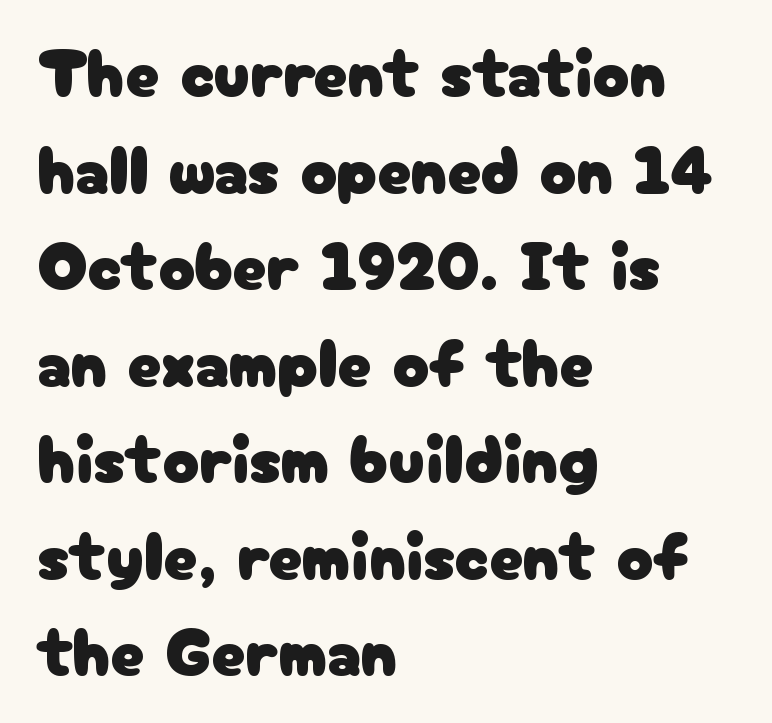
The image shows 68 px sans-serif type, upright; set left-aligned, normal line spacing (1.42x), normal letter spacing, not underlined; low stroke contrast and a medium x-height.
